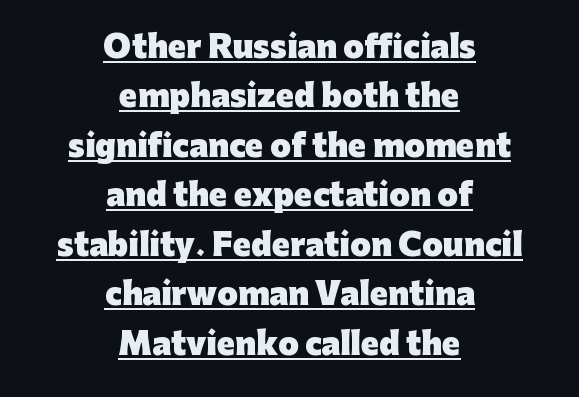
{"serif": "no", "italic": "no", "bold": "yes", "weight": "heavy", "width": "normal", "stroke_contrast": "low", "x_height": "medium", "monospaced": "no", "underline": "yes", "align": "center", "line_spacing": "normal", "line_spacing_ratio": 1.65, "letter_spacing": "normal", "letter_spacing_em": 0.0, "glyph_px": 30}
